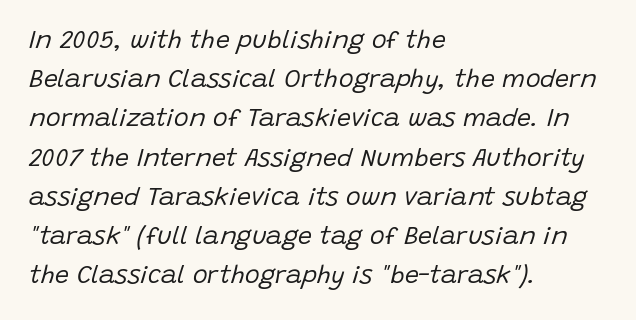
{"italic": "yes", "lean": "right", "slant_degrees": 15, "bold": "no", "underline": "no", "align": "left", "line_spacing": "normal", "line_spacing_ratio": 1.57, "letter_spacing": "normal", "letter_spacing_em": 0.0, "glyph_px": 25}
